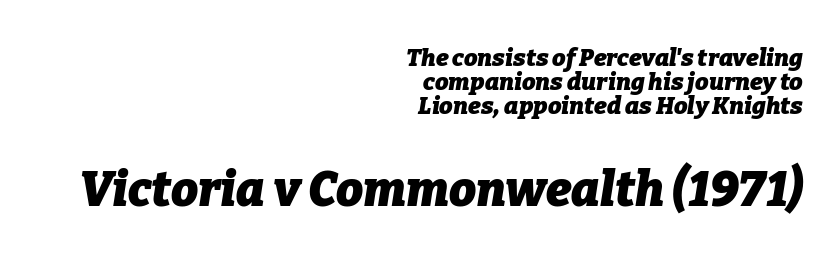
Q: Is the text bold? A: Yes.
Q: Is the text italic (slanted)? A: Yes, it leans right by about 9 degrees.
Q: Is the text underlined? A: No.
Q: How is the paragraph aligned? A: Right-aligned.
Q: Is the spacing between letters normal or unusually wide? A: Normal.
Q: Is the spacing between lines tight, normal or loose? A: Tight.
Q: Which block of text is set in a larger size, the first (top) or the second (bottom)? A: The second (bottom) one.
Q: Width (condensed, normal, or wide)? A: Normal.
Q: Stroke contrast? A: Low.
Q: x-height? A: Medium.
Q: Monospaced? A: No.
